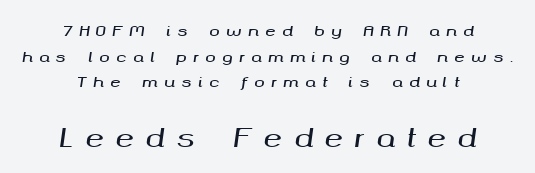
The image shows 25 px text type, italic (leaning right); set centered, line spacing 1.83x, unusually wide letter spacing (+0.46 em), not underlined; the second (bottom) block is 1.79x larger.
